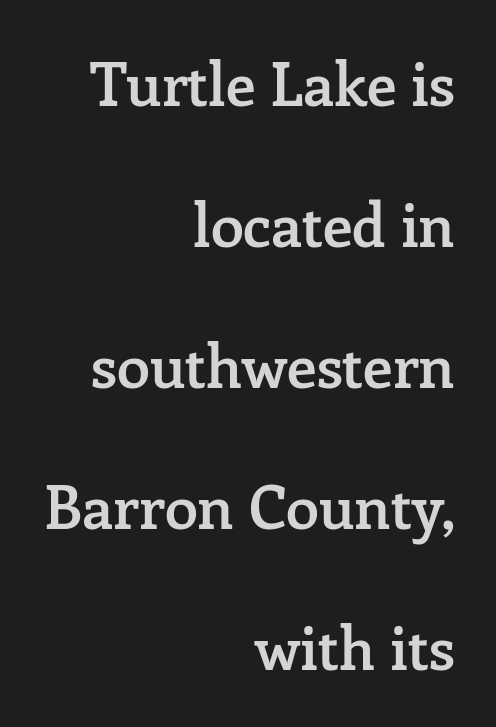
Q: Is the text bold? A: Semi-bold.
Q: Is the text italic (slanted)? A: No, it is upright.
Q: Is the typeface a serif or a sans-serif typeface? A: Serif.
Q: Is the text underlined? A: No.
Q: How is the paragraph aligned? A: Right-aligned.
Q: Is the spacing between letters normal or unusually wide? A: Normal.
Q: Is the spacing between lines tight, normal or loose? A: Loose.
Q: Width (condensed, normal, or wide)? A: Normal.
Q: Stroke contrast? A: Low.
Q: x-height? A: Medium.
Q: Monospaced? A: No.
